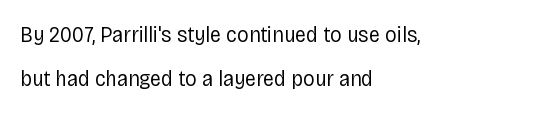
{"italic": "no", "bold": "no", "underline": "no", "align": "left", "line_spacing": "loose", "line_spacing_ratio": 1.93, "letter_spacing": "normal", "letter_spacing_em": 0.0, "glyph_px": 23}
